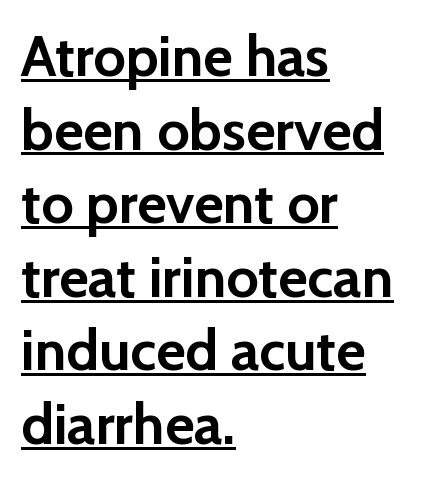
The image shows 57 px semibold sans-serif type, upright; set left-aligned, normal line spacing (1.29x), normal letter spacing, underlined; low stroke contrast and a medium x-height.
